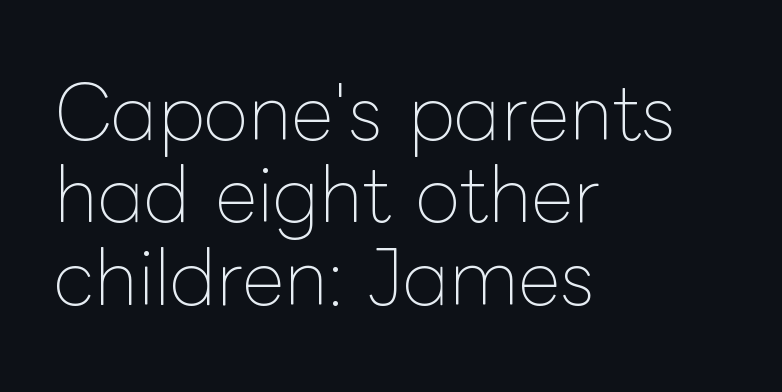
Line starts are locked; line ends wander. Is there much room between lines? No — they nearly touch. These lines are rendered in a variable-pitch font. Here the glyphs are tracked normally, forming tight word shapes.
